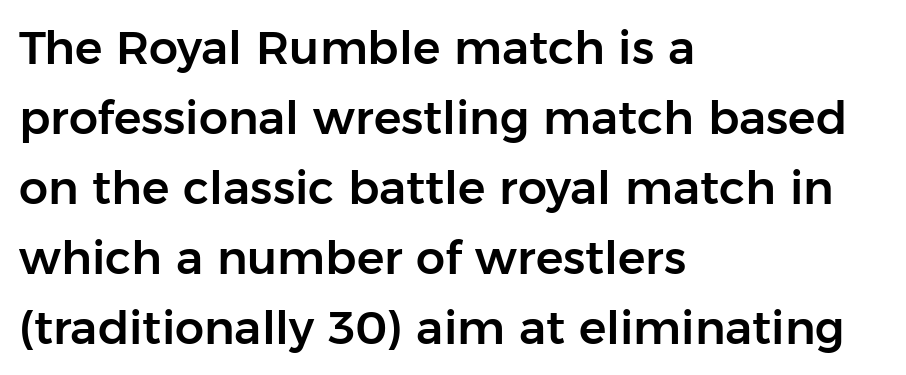
{"serif": "no", "italic": "no", "width": "normal", "stroke_contrast": "low", "x_height": "medium", "monospaced": "no", "underline": "no", "align": "left", "line_spacing": "normal", "line_spacing_ratio": 1.52, "letter_spacing": "normal", "letter_spacing_em": 0.0, "glyph_px": 46}
